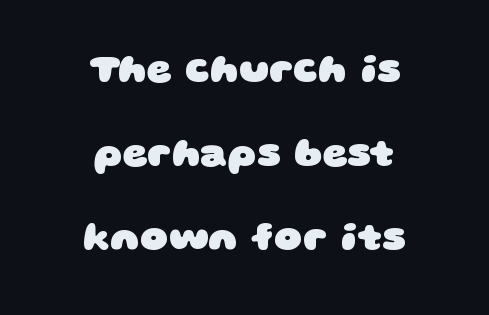
The image shows 39 px heavy, wide sans-serif type; set centered, loose line spacing (2.16x), normal letter spacing, not underlined; low stroke contrast and a large x-height.
